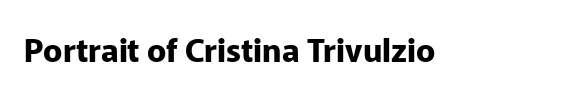
Do the characters align in a grid? No, the font is proportional. The strokes are fattened all the way to bold. The specimen omits any rule beneath the text block's lines. Words appear dense and cohesive because spacing is normal.
